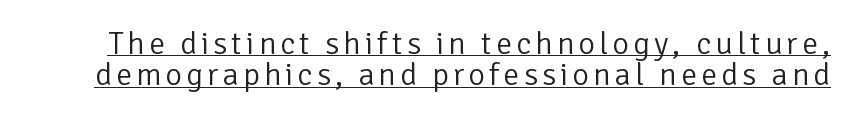
The typeface chosen for these lines omits serifs. You could not count columns in this text — the font is proportionally spaced. Letters have the restrained weight of plain body copy at most. Vertical spacing — tight. The face used here appears with an underline applied.
